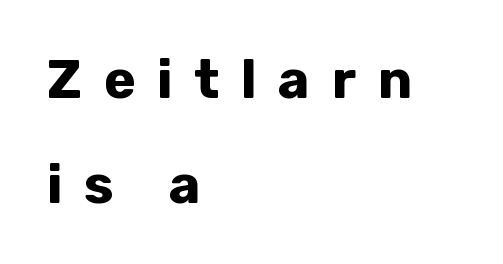
The image shows 54 px bold sans-serif type, upright; set left-aligned, loose line spacing (1.94x), unusually wide letter spacing (+0.4 em), not underlined; low stroke contrast and a medium x-height.
